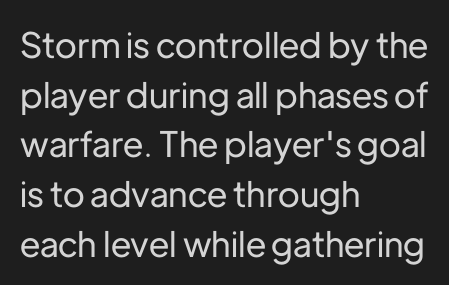
The image shows 35 px sans-serif type, upright; set left-aligned, normal line spacing (1.42x), normal letter spacing, not underlined; low stroke contrast and a medium x-height.
